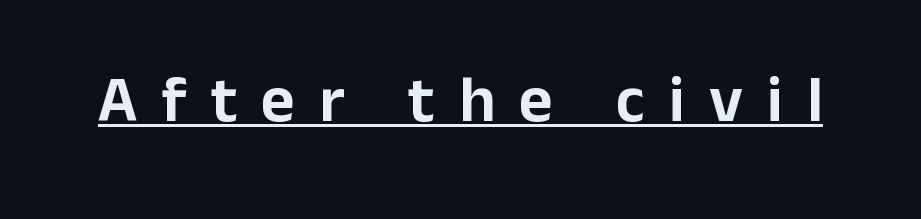
The image shows 66 px sans-serif type, upright; set unusually wide letter spacing (+0.36 em), underlined; low stroke contrast and a medium x-height.
